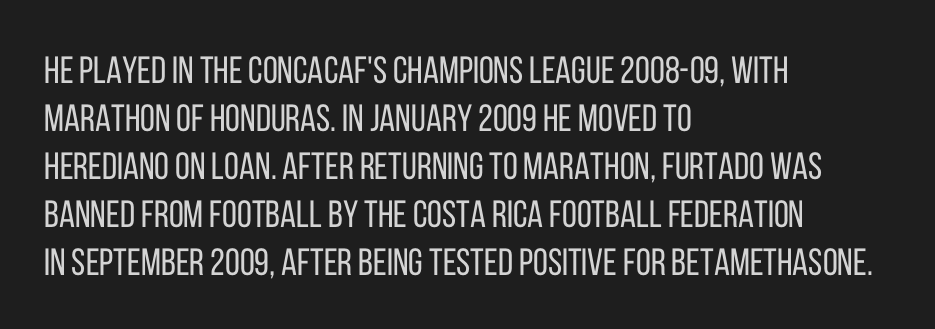
Tall strokes in this sample are plumb rather than angled. If you measured baseline to baseline, you'd find a middling distance. Look at the bottom of the vertical strokes: they stop flat, with no serifs. No letter is thick-stroked: the sample isn't bold.
